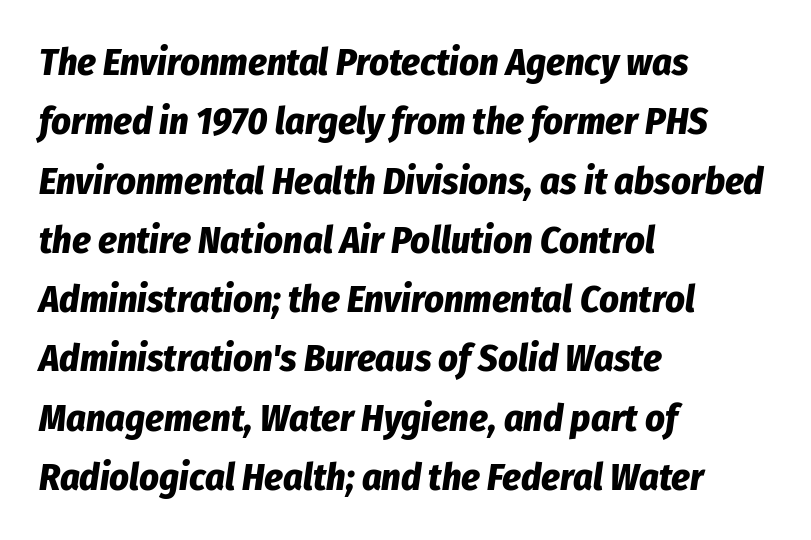
The image shows 38 px bold, condensed type, italic (leaning right); set left-aligned, normal line spacing (1.56x), normal letter spacing, not underlined; low stroke contrast and a medium x-height.
